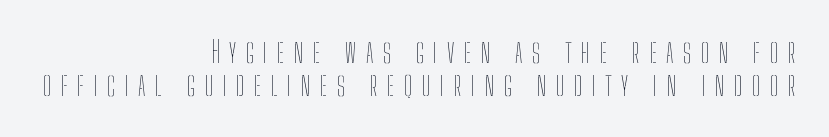
These lines are rendered in a variable-pitch font. Quick note: underline off. One glance says dense: line gaps are narrower than usual. These lines have a slow, spaced-out rhythm from letter to letter.
